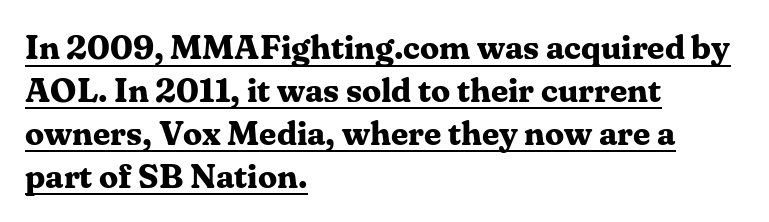
Q: Is the text bold? A: Yes.
Q: Is the text italic (slanted)? A: No, it is upright.
Q: Is the typeface a serif or a sans-serif typeface? A: Serif.
Q: Is the text underlined? A: Yes.
Q: How is the paragraph aligned? A: Left-aligned.
Q: Is the spacing between letters normal or unusually wide? A: Normal.
Q: Is the spacing between lines tight, normal or loose? A: Normal.
Q: Width (condensed, normal, or wide)? A: Normal.
Q: Stroke contrast? A: Medium.
Q: x-height? A: Medium.
Q: Monospaced? A: No.
